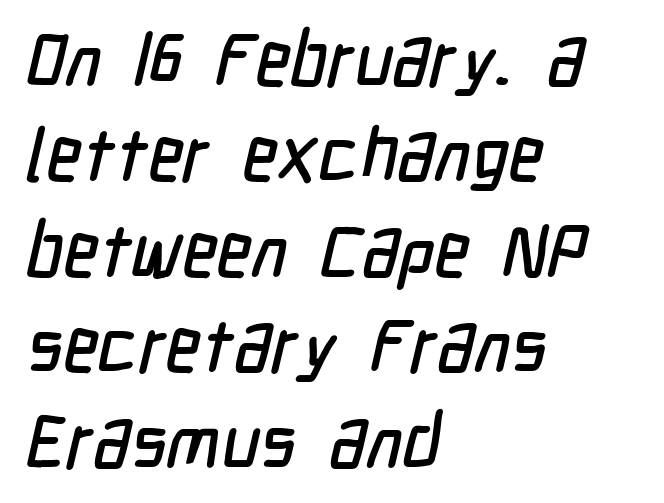
Q: Is the typeface a serif or a sans-serif typeface? A: Sans-serif.
Q: Is the text underlined? A: No.
Q: How is the paragraph aligned? A: Left-aligned.
Q: Is the spacing between letters normal or unusually wide? A: Normal.
Q: Is the spacing between lines tight, normal or loose? A: Normal.
Q: Width (condensed, normal, or wide)? A: Condensed.
Q: Stroke contrast? A: Low.
Q: x-height? A: Medium.
Q: Monospaced? A: No.
